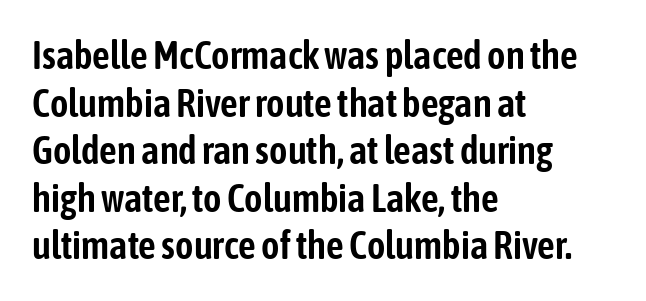
{"serif": "no", "italic": "no", "width": "condensed", "stroke_contrast": "low", "x_height": "medium", "monospaced": "no", "underline": "no", "align": "left", "line_spacing_ratio": 1.22, "letter_spacing": "normal", "letter_spacing_em": 0.0, "glyph_px": 39}
